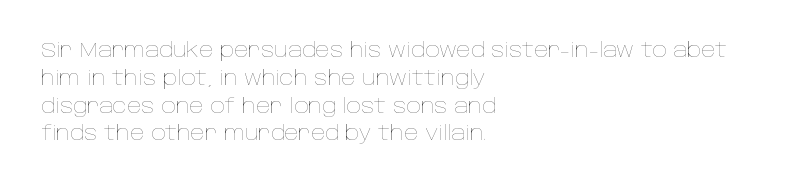
Q: Is the text bold? A: No.
Q: Is the text italic (slanted)? A: No, it is upright.
Q: Is the text underlined? A: No.
Q: How is the paragraph aligned? A: Left-aligned.
Q: Is the spacing between letters normal or unusually wide? A: Normal.
Q: Is the spacing between lines tight, normal or loose? A: Normal.
